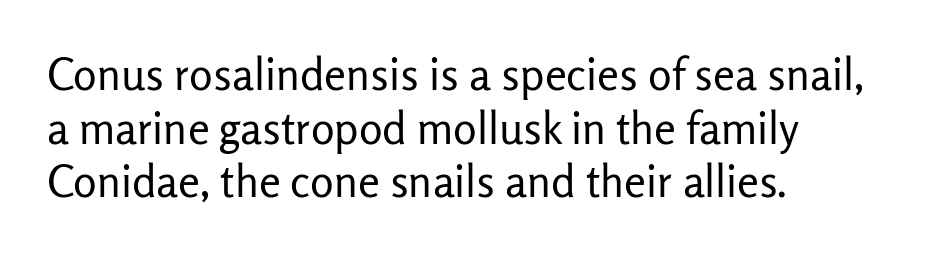
No extra ink here — the face is not bold. Notice how the passage keeps a crisp vertical edge on the left only. These lines are rendered in a variable-pitch font. A bare baseline throughout the passage. A sans-serif font was chosen for this passage. Style check: upright.
